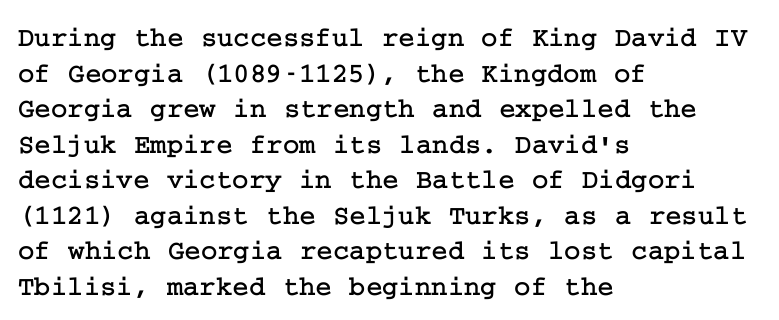
The image shows 28 px serif type, upright; set left-aligned, normal line spacing (1.27x), normal letter spacing, not underlined; low stroke contrast and a medium x-height.
